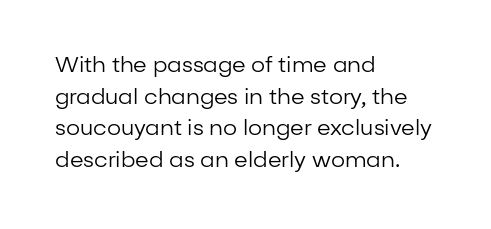
{"italic": "no", "bold": "no", "underline": "no", "align": "left", "line_spacing": "normal", "line_spacing_ratio": 1.44, "letter_spacing": "normal", "letter_spacing_em": 0.0, "glyph_px": 22}
